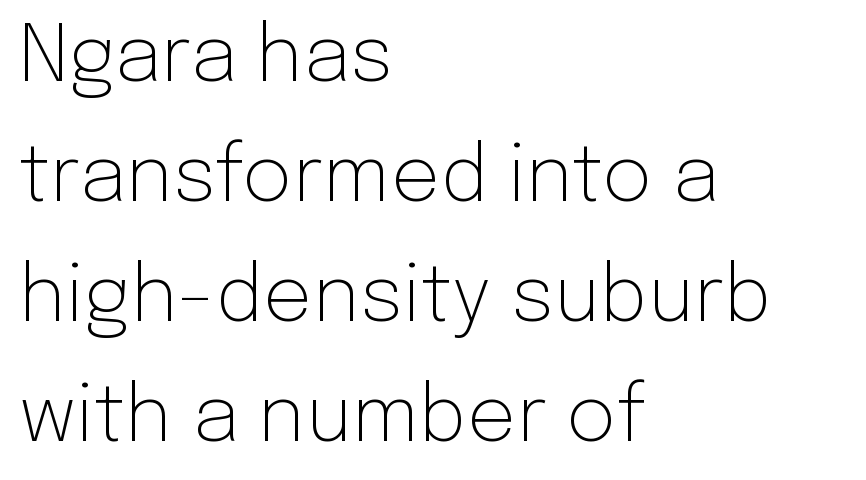
The image shows 78 px light sans-serif type, upright; set left-aligned, normal line spacing (1.54x), normal letter spacing, not underlined; low stroke contrast and a medium x-height.
